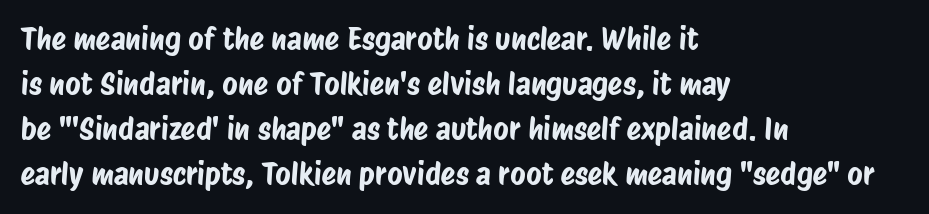
The image shows 30 px condensed sans-serif type; set left-aligned, normal line spacing (1.5x), normal letter spacing, not underlined; low stroke contrast and a large x-height.
